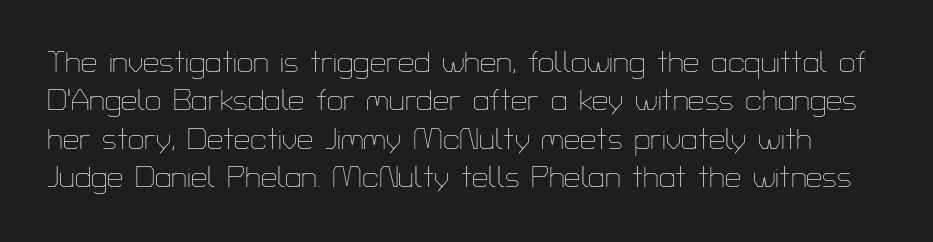
{"serif": "no", "italic": "no", "bold": "no", "weight": "thin", "width": "normal", "stroke_contrast": "low", "x_height": "medium", "monospaced": "no", "underline": "no", "line_spacing": "normal", "line_spacing_ratio": 1.32, "letter_spacing": "normal", "letter_spacing_em": 0.0, "glyph_px": 29}
